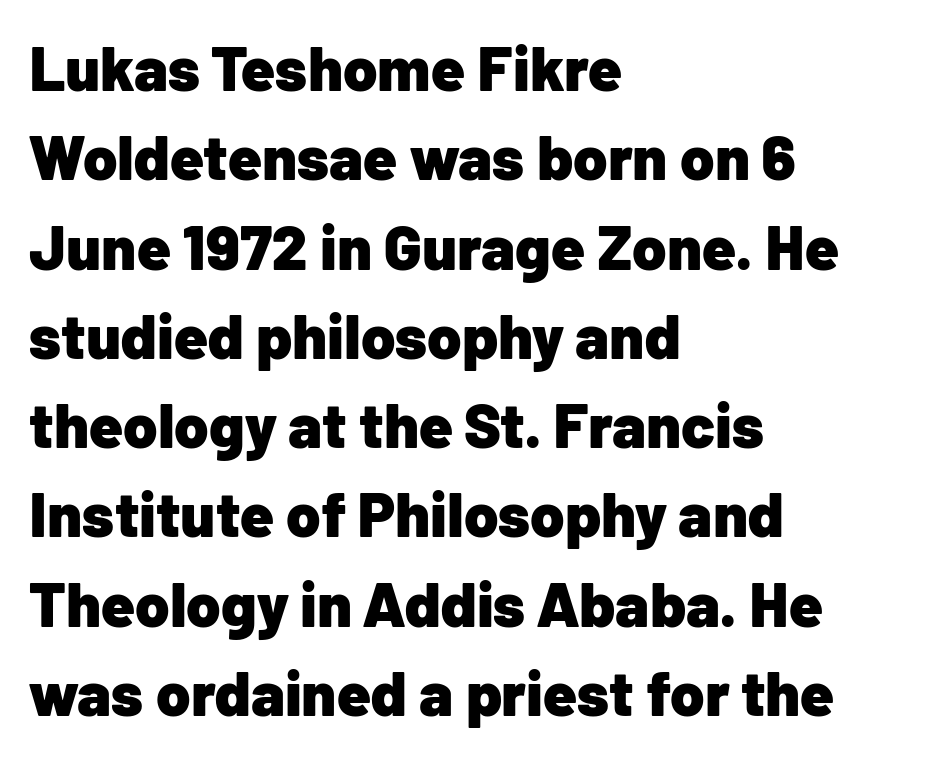
The image shows 62 px heavy sans-serif type, upright; set left-aligned, normal line spacing (1.44x), normal letter spacing, not underlined; low stroke contrast and a medium x-height.
